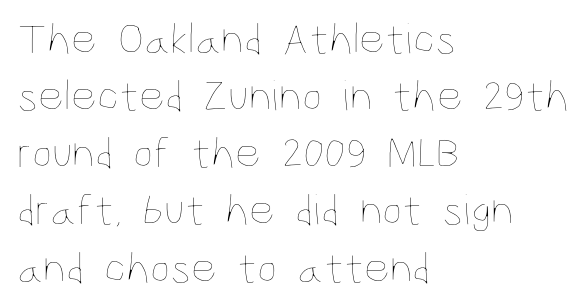
{"italic": "no", "bold": "no", "weight": "thin", "width": "condensed", "stroke_contrast": "low", "x_height": "large", "monospaced": "no", "underline": "no", "align": "left", "line_spacing": "normal", "line_spacing_ratio": 1.27, "letter_spacing": "normal", "letter_spacing_em": 0.0, "glyph_px": 45}
